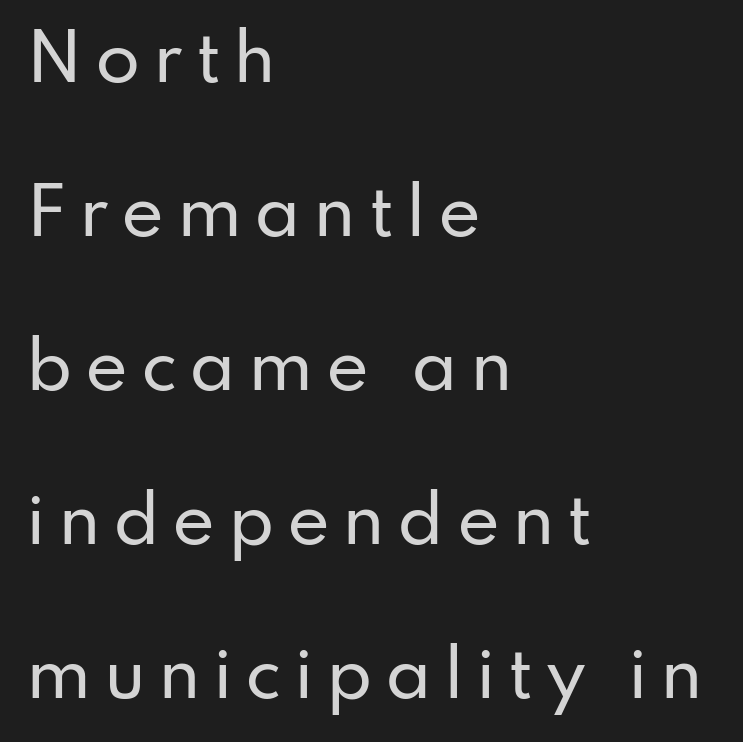
The image shows 65 px sans-serif type, upright; set left-aligned, loose line spacing (2.37x), not underlined; low stroke contrast and a small x-height.
